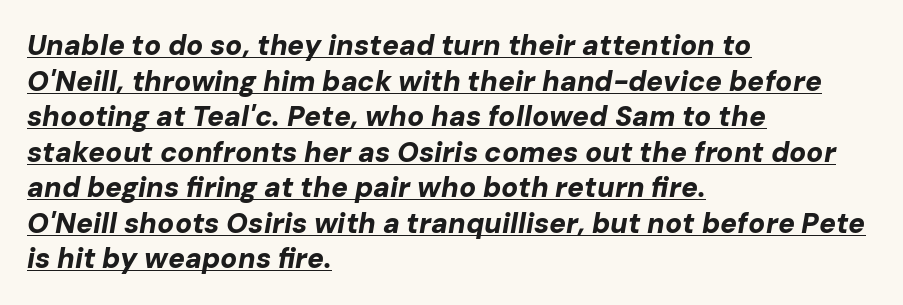
Q: Is the text bold? A: Yes.
Q: Is the text italic (slanted)? A: Yes, it leans right by about 10 degrees.
Q: Is the text underlined? A: Yes.
Q: How is the paragraph aligned? A: Left-aligned.
Q: Is the spacing between letters normal or unusually wide? A: Normal.
Q: Is the spacing between lines tight, normal or loose? A: Normal.
Q: Width (condensed, normal, or wide)? A: Normal.
Q: Stroke contrast? A: Low.
Q: x-height? A: Medium.
Q: Monospaced? A: No.
